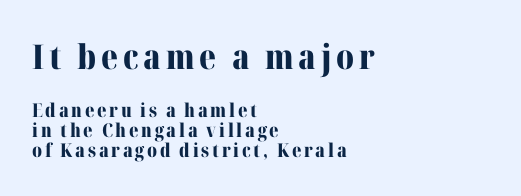
The passage shown is typeset with a serif family. Each line starts at the same left margin while the right side varies. The face used here is proportionally spaced, like ordinary book or web type. Unmarked baselines from the first word to the last. Large over small — that's the arrangement of the two blocks here. Cramped leading.
